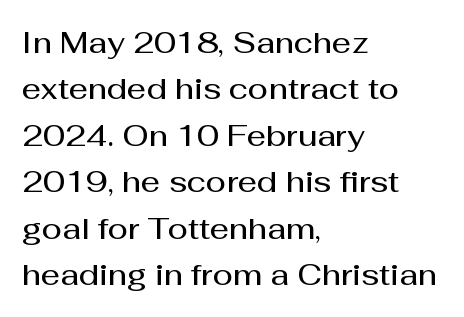
Firm but not heavy-handed strokes: this text is semibold. The vertical gap from one line to the next is medium. Check the space under the baseline: it is left empty. This is roman type, the default non-slanted kind. The paragraph shown leans on its left margin.
